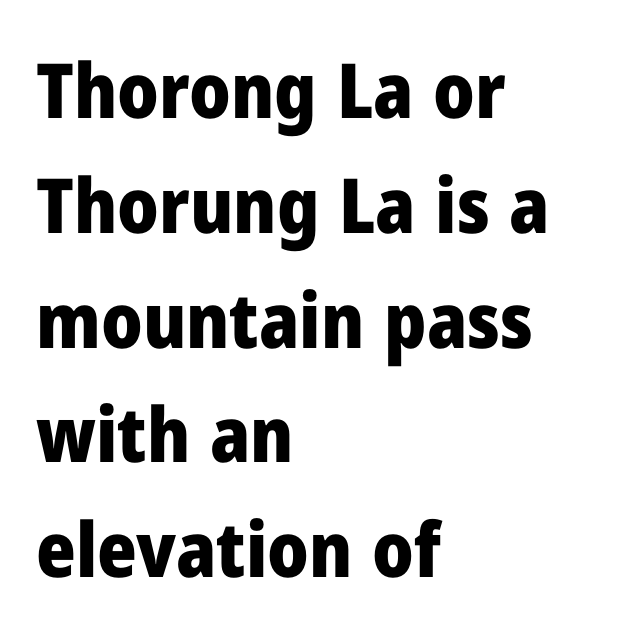
Q: Is the text bold? A: Yes.
Q: Is the text italic (slanted)? A: No, it is upright.
Q: Is the typeface a serif or a sans-serif typeface? A: Sans-serif.
Q: Is the text underlined? A: No.
Q: How is the paragraph aligned? A: Left-aligned.
Q: Is the spacing between letters normal or unusually wide? A: Normal.
Q: Is the spacing between lines tight, normal or loose? A: Normal.
Q: Width (condensed, normal, or wide)? A: Normal.
Q: Stroke contrast? A: Low.
Q: x-height? A: Medium.
Q: Monospaced? A: No.
